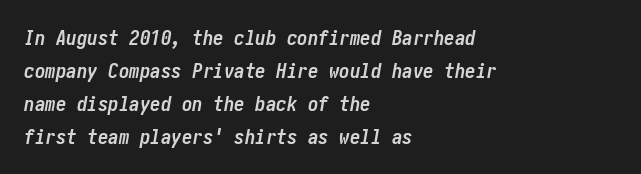
Characters follow at the spacing the type designer built in. In terms of weight, the rendering is a true, heavy bold. Designer's note — italics engaged. The space directly below the letters is spotless. Line spacing here is normal.
